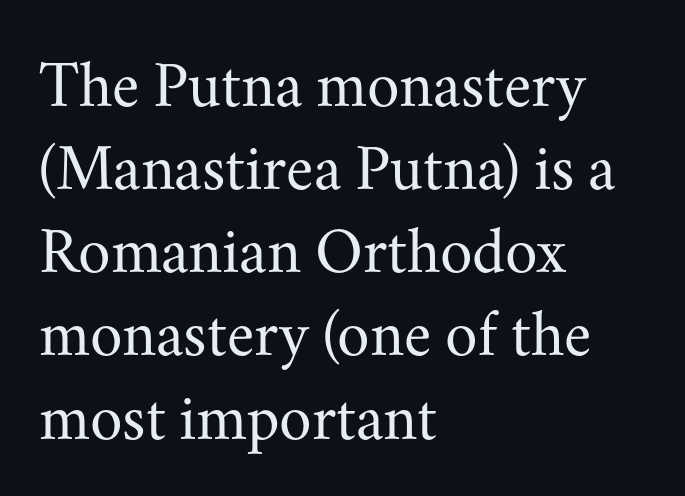
Only glyphs here, with clear space below each row. The letters advance in unequal steps, a hallmark of proportional type. This sample uses an upright cut, with every glyph sitting square on the baseline. Successive baselines arrive at the customary interval. Heaviness? Minimal to ordinary, like unemphasized prose. This sample uses a serif face.
